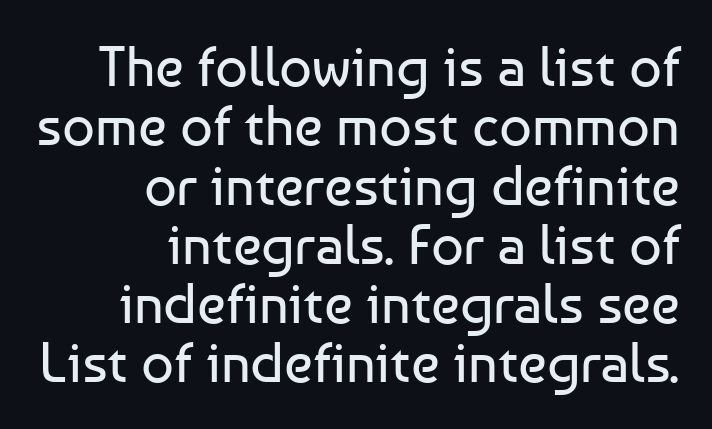
Does the type have serifs? No, each stem ends abruptly. Tracking value appears to be zero — textbook default spacing. The weight tops out at a normal text grade. This is the regular roman posture of the typeface.
